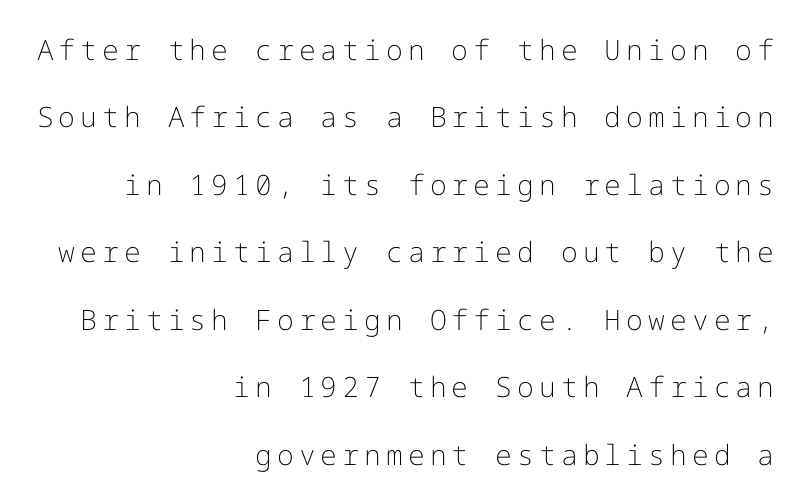
{"serif": "no", "italic": "no", "bold": "no", "weight": "light", "width": "normal", "stroke_contrast": "low", "x_height": "medium", "underline": "no", "align": "right", "line_spacing": "loose", "line_spacing_ratio": 2.41, "glyph_px": 28}
